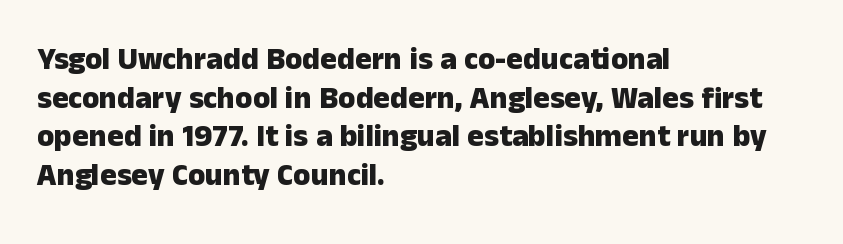
{"serif": "no", "italic": "no", "bold": "yes", "weight": "heavy", "width": "normal", "stroke_contrast": "low", "x_height": "medium", "monospaced": "no", "underline": "no", "align": "left", "line_spacing": "normal", "line_spacing_ratio": 1.25, "letter_spacing": "normal", "letter_spacing_em": 0.0, "glyph_px": 31}
